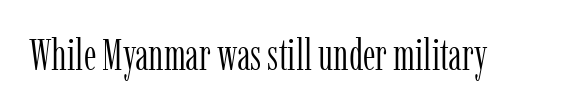
{"serif": "yes", "italic": "no", "bold": "no", "weight": "light", "width": "condensed", "stroke_contrast": "low", "x_height": "medium", "monospaced": "no", "underline": "no", "letter_spacing": "normal", "letter_spacing_em": 0.0, "glyph_px": 43}
